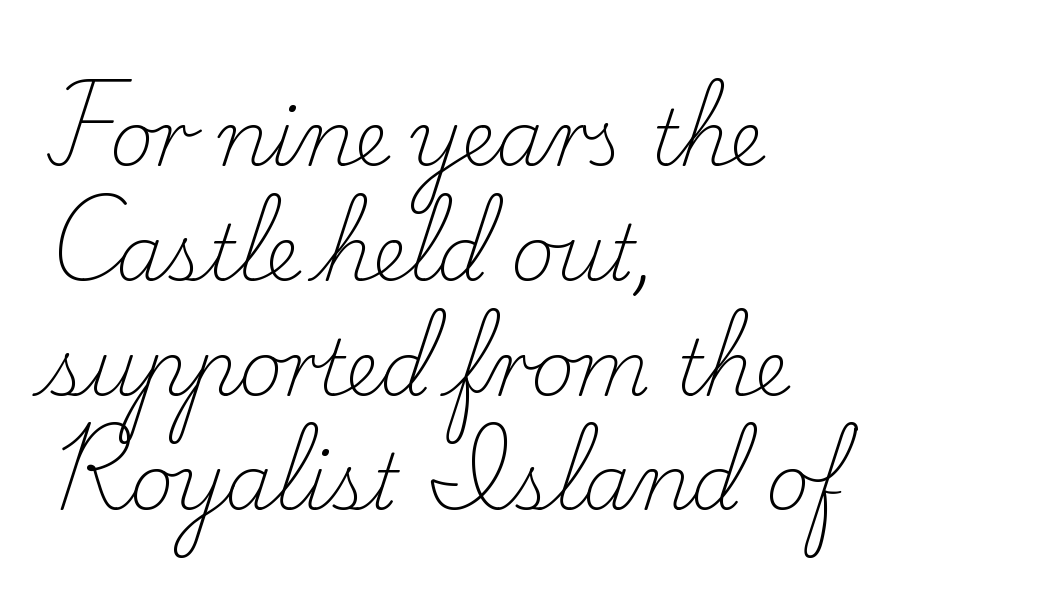
The image shows 76 px light serif type; set left-aligned, normal line spacing (1.51x), normal letter spacing, not underlined; low stroke contrast and a small x-height.
